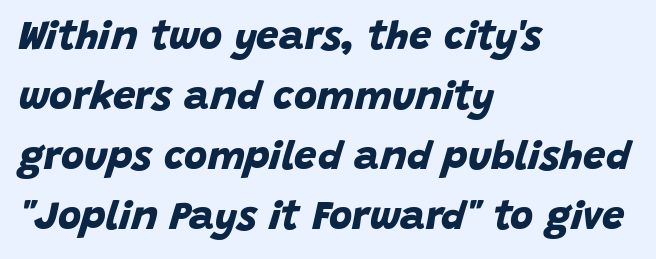
The line-height multiplier appears to be the usual default. No extra tracking has been applied to these lines. Anything drawn beneath the words? Only blank space. Proportional: the letters do not fall into vertical columns.
